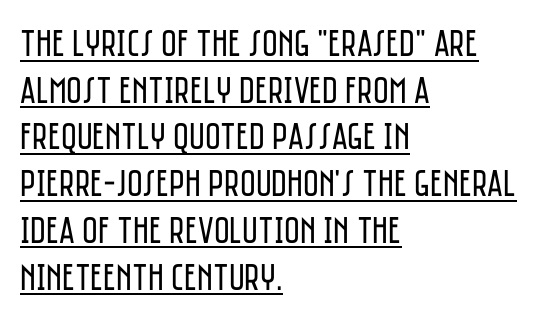
A typesetter would call this zero additional tracking. All the whitespace from short lines collects on the right. Beneath each row of characters lies a ruled line. The typeface has the unassuming heft of standard copy or less.
